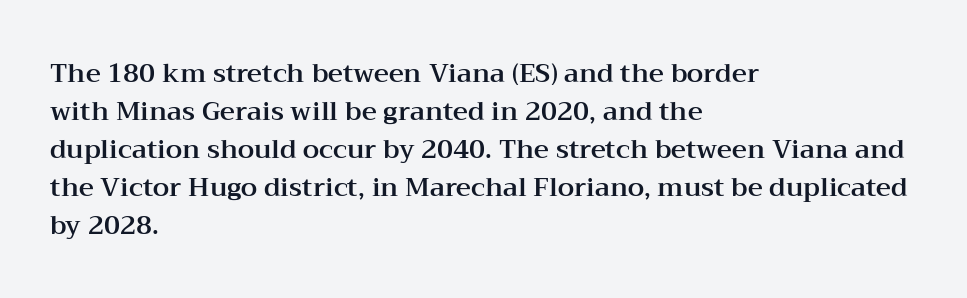
{"italic": "no", "underline": "no", "align": "left", "line_spacing": "normal", "line_spacing_ratio": 1.46, "letter_spacing": "normal", "letter_spacing_em": 0.0, "glyph_px": 26}
